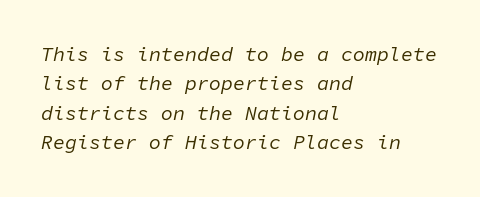
Q: Is the text bold? A: No.
Q: Is the text italic (slanted)? A: Yes, it leans right by about 11 degrees.
Q: Is the text underlined? A: No.
Q: How is the paragraph aligned? A: Left-aligned.
Q: Is the spacing between letters normal or unusually wide? A: Normal.
Q: Is the spacing between lines tight, normal or loose? A: Normal.
